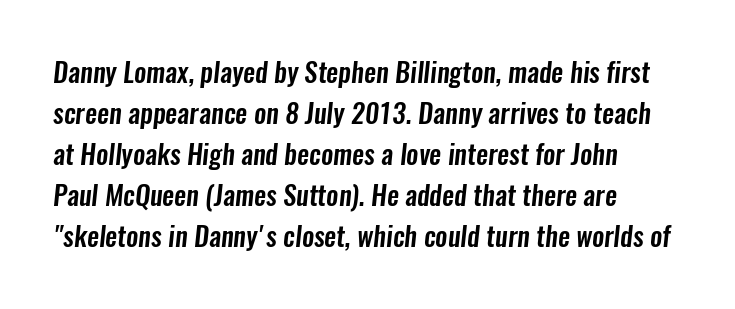
The paragraph has a hard left edge and a soft right edge. The leading is moderate, giving the passage an even texture. Has an underline been added? It has not. The line texture is even and compact thanks to regular tracking.
